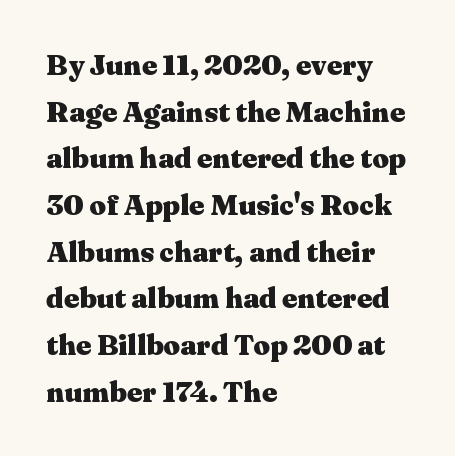
Letters rest on an invisible, unmarked baseline. A typesetter would mark this as roman, not italic. The line texture is even and compact thanks to regular tracking. The passage is arranged the way most books set body copy — flush left.
